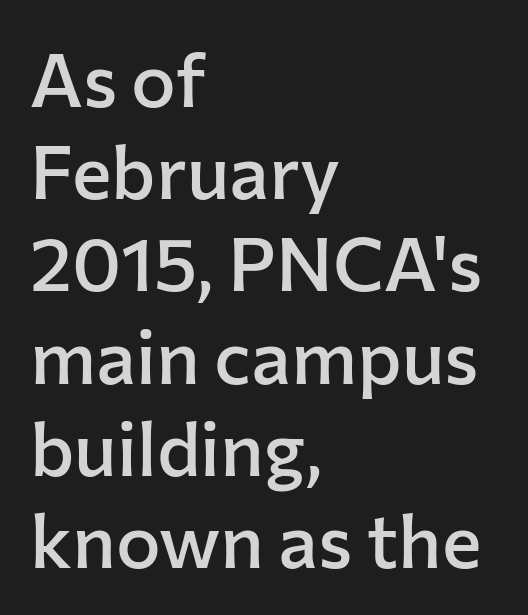
{"serif": "no", "italic": "no", "bold": "semi", "weight": "semibold", "width": "normal", "stroke_contrast": "low", "x_height": "medium", "monospaced": "no", "underline": "no", "align": "left", "line_spacing_ratio": 1.23, "letter_spacing": "normal", "letter_spacing_em": 0.0, "glyph_px": 75}
